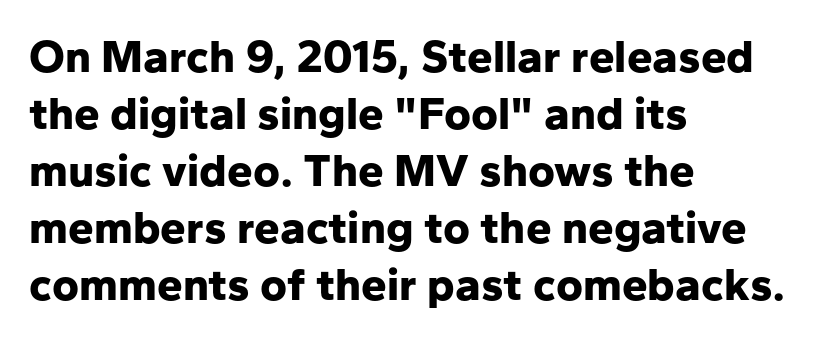
Q: Is the text bold? A: Yes.
Q: Is the text italic (slanted)? A: No, it is upright.
Q: Is the typeface a serif or a sans-serif typeface? A: Sans-serif.
Q: Is the text underlined? A: No.
Q: How is the paragraph aligned? A: Left-aligned.
Q: Is the spacing between letters normal or unusually wide? A: Normal.
Q: Width (condensed, normal, or wide)? A: Normal.
Q: Stroke contrast? A: Low.
Q: x-height? A: Medium.
Q: Monospaced? A: No.
